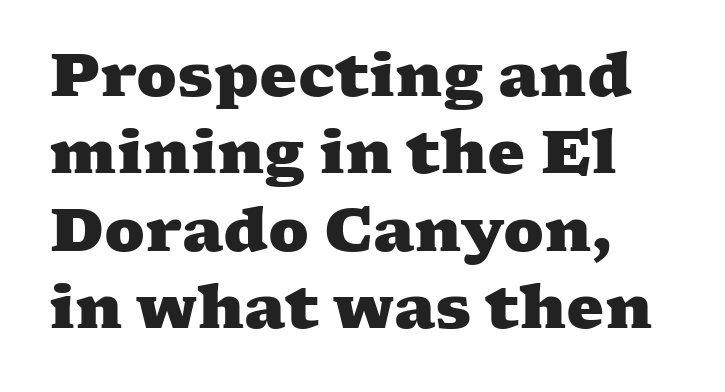
The image shows 60 px heavy, wide serif type; set left-aligned, normal line spacing (1.29x), normal letter spacing, not underlined; medium stroke contrast and a medium x-height.
